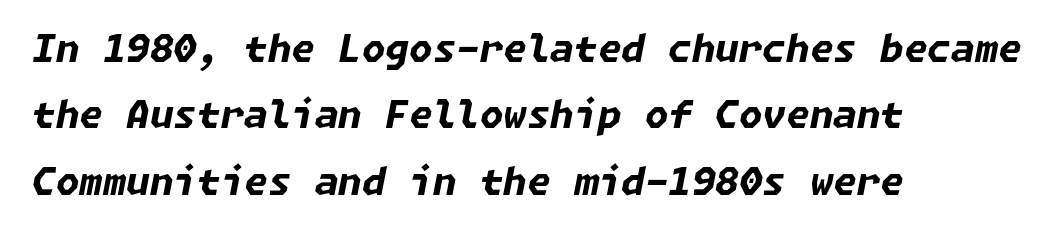
The image shows 38 px bold type, italic (leaning right); set left-aligned, line spacing 1.75x, normal letter spacing, not underlined; low stroke contrast and a medium x-height.
